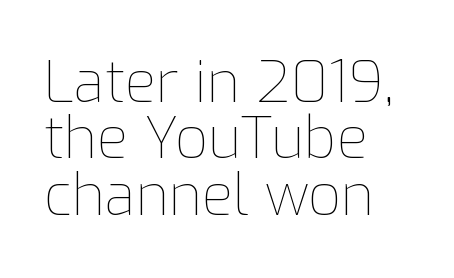
Only glyphs here, with clear space below each row. The face looks like a standard text weight, possibly lighter. The letters advance in unequal steps, a hallmark of proportional type. Rendered with straight, roman letterforms. Which margin do the lines hug? The left one — the right edge is uneven.
